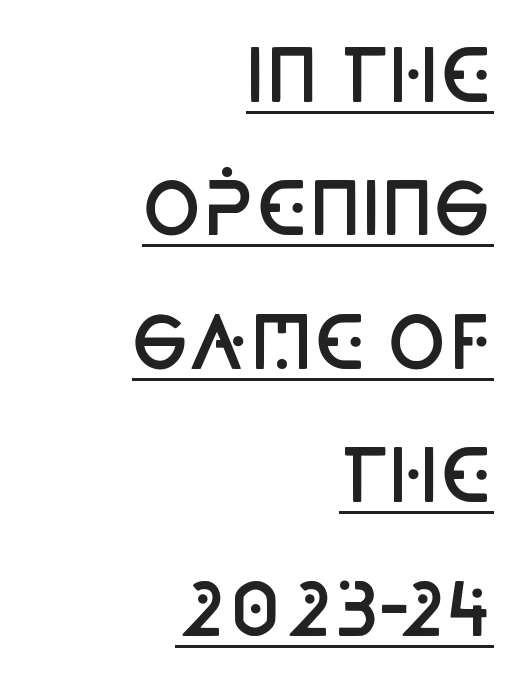
Teacher's note: observe the even right margin — that is flush-right alignment. The characters display no serif detailing; their extremities are plain. The letters are semibold — heavier than regular but short of a full bold. When letters stand straight like this, we call the style roman or upright. No extra tracking has been applied to these lines. The typesetter has applied underlining to the passage shown.
